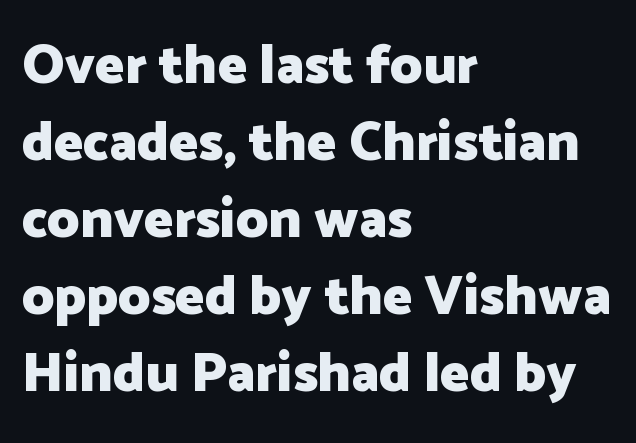
Q: Is the text bold? A: Yes.
Q: Is the text italic (slanted)? A: No, it is upright.
Q: Is the typeface a serif or a sans-serif typeface? A: Sans-serif.
Q: Is the text underlined? A: No.
Q: How is the paragraph aligned? A: Left-aligned.
Q: Is the spacing between letters normal or unusually wide? A: Normal.
Q: Is the spacing between lines tight, normal or loose? A: Normal.
Q: Width (condensed, normal, or wide)? A: Normal.
Q: Stroke contrast? A: Low.
Q: x-height? A: Medium.
Q: Monospaced? A: No.
